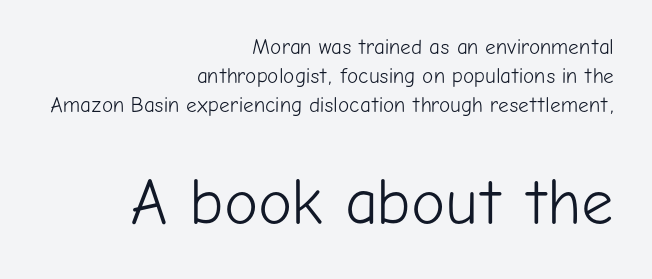
Q: Is the text bold? A: No.
Q: Is the text italic (slanted)? A: No, it is upright.
Q: Is the typeface a serif or a sans-serif typeface? A: Sans-serif.
Q: Is the text underlined? A: No.
Q: How is the paragraph aligned? A: Right-aligned.
Q: Is the spacing between letters normal or unusually wide? A: Normal.
Q: Is the spacing between lines tight, normal or loose? A: Normal.
Q: Which block of text is set in a larger size, the first (top) or the second (bottom)? A: The second (bottom) one.
Q: Width (condensed, normal, or wide)? A: Normal.
Q: Stroke contrast? A: Low.
Q: x-height? A: Medium.
Q: Monospaced? A: No.
